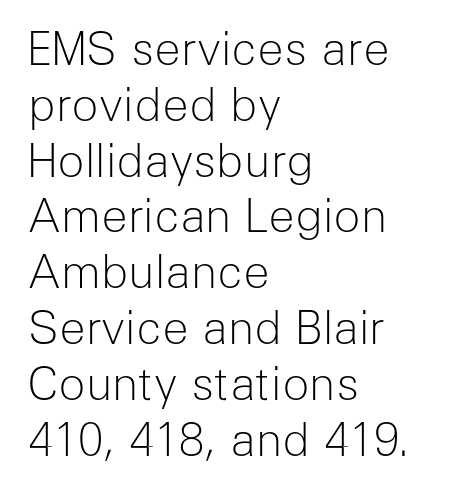
{"serif": "no", "italic": "no", "bold": "no", "weight": "light", "width": "normal", "stroke_contrast": "low", "x_height": "medium", "monospaced": "no", "underline": "no", "align": "left", "line_spacing_ratio": 1.24, "letter_spacing": "normal", "letter_spacing_em": 0.0, "glyph_px": 45}
